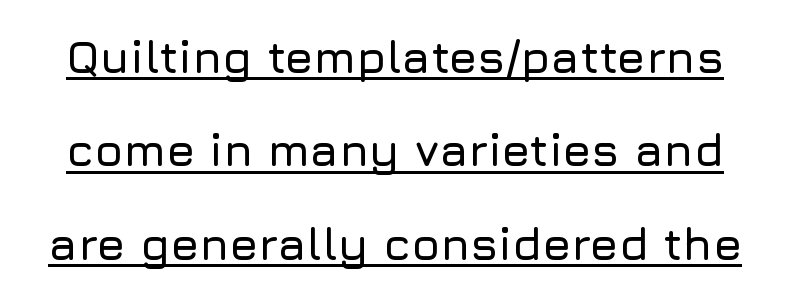
Q: Is the text italic (slanted)? A: No, it is upright.
Q: Is the typeface a serif or a sans-serif typeface? A: Sans-serif.
Q: Is the text underlined? A: Yes.
Q: Is the spacing between letters normal or unusually wide? A: Normal.
Q: Is the spacing between lines tight, normal or loose? A: Loose.
Q: Width (condensed, normal, or wide)? A: Normal.
Q: Stroke contrast? A: Low.
Q: x-height? A: Medium.
Q: Monospaced? A: No.
